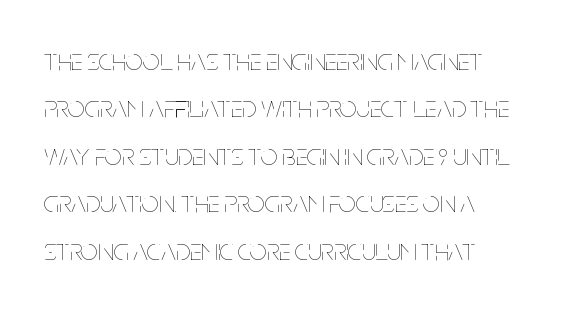
The image shows 30 px thin, condensed type, upright; set left-aligned, normal line spacing (1.58x), normal letter spacing, not underlined; low stroke contrast and a large x-height.
